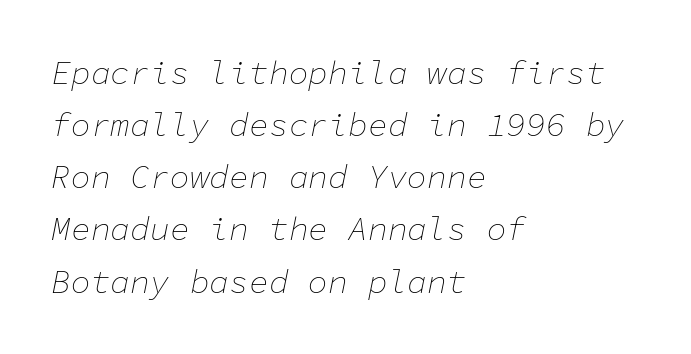
Words appear dense and cohesive because spacing is normal. Tall strokes in this sample are angled rather than plumb. These glyphs show unthickened strokes, regular width or finer. This rendering uses left alignment, leaving the right contour irregular. Evenly set lines give the paragraph a standard silhouette.
